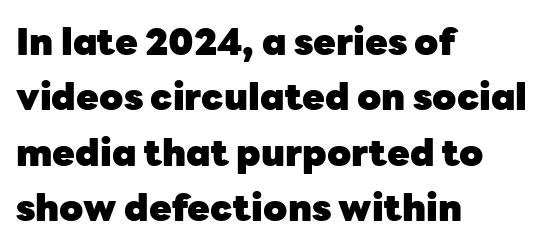
{"serif": "no", "italic": "no", "bold": "yes", "weight": "heavy", "width": "normal", "stroke_contrast": "low", "x_height": "medium", "monospaced": "no", "underline": "no", "align": "left", "line_spacing": "normal", "line_spacing_ratio": 1.5, "letter_spacing": "normal", "letter_spacing_em": 0.0, "glyph_px": 37}
